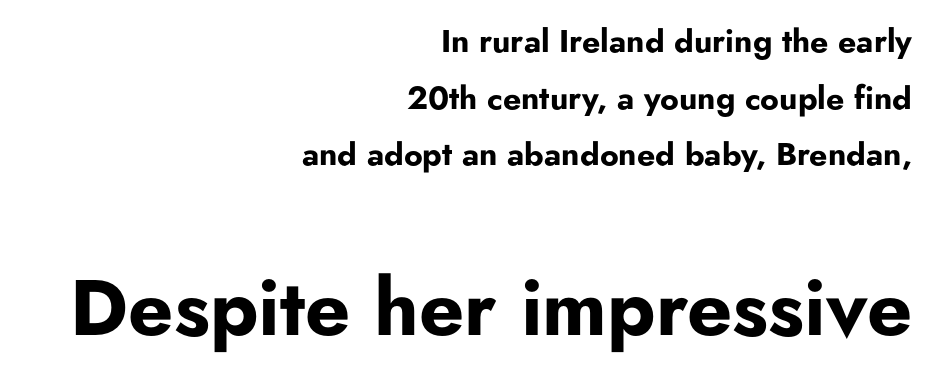
Q: Is the text bold? A: Yes.
Q: Is the text italic (slanted)? A: No, it is upright.
Q: Is the typeface a serif or a sans-serif typeface? A: Sans-serif.
Q: Is the text underlined? A: No.
Q: How is the paragraph aligned? A: Right-aligned.
Q: Is the spacing between letters normal or unusually wide? A: Normal.
Q: Which block of text is set in a larger size, the first (top) or the second (bottom)? A: The second (bottom) one.
Q: Width (condensed, normal, or wide)? A: Normal.
Q: Stroke contrast? A: Low.
Q: x-height? A: Small.
Q: Monospaced? A: No.
